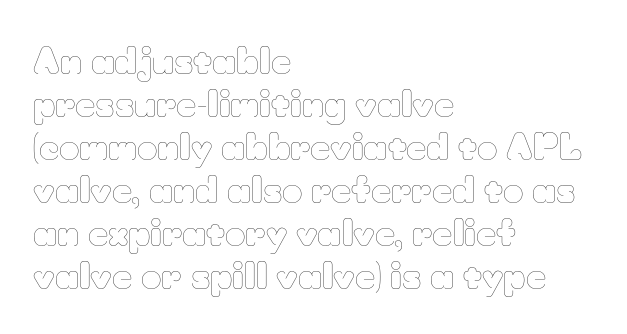
{"italic": "no", "bold": "no", "weight": "thin", "width": "normal", "stroke_contrast": "low", "x_height": "small", "monospaced": "no", "underline": "no", "align": "left", "line_spacing_ratio": 1.23, "letter_spacing": "normal", "letter_spacing_em": 0.0, "glyph_px": 35}
